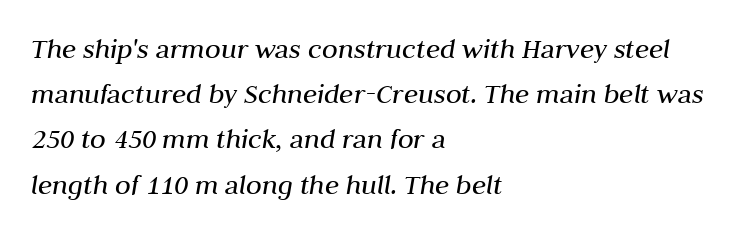
Proportional: the letters do not fall into vertical columns. Leading matches the norm, producing a regular column. The paragraph has a hard left edge and a soft right edge. The strip under each line holds only bare page. Every character sits at an angle, as italics do. Tracking value appears to be zero — textbook default spacing.
